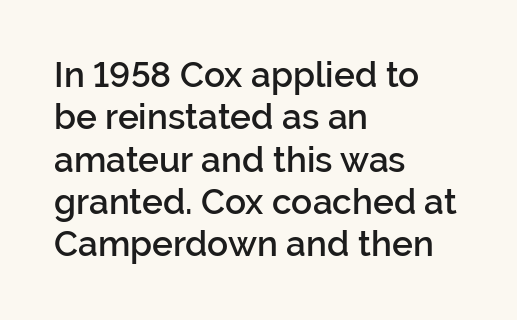
The foot of each line stays bare and open. Style check: upright. A student would call this left alignment; a typographer would say flush left, rag right. Serif or sans? Sans — the stroke terminals are bare.
